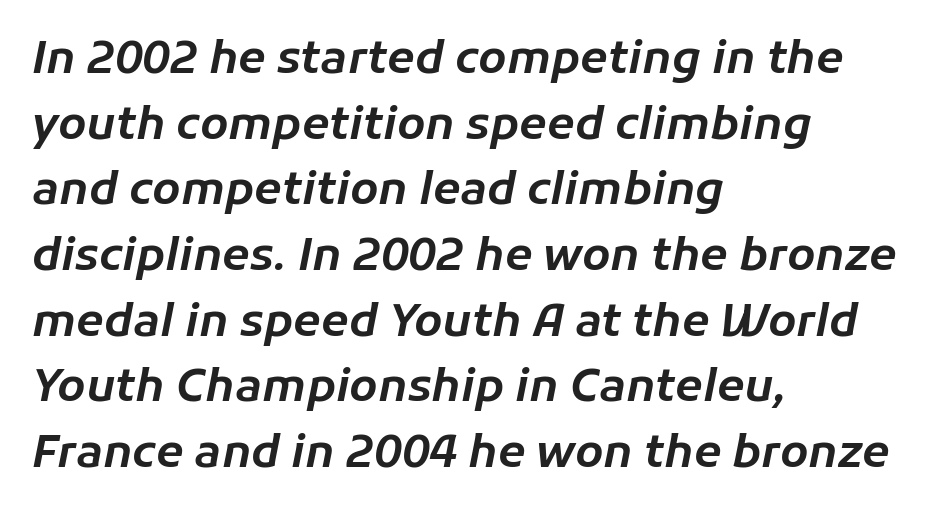
Q: Is the text italic (slanted)? A: Yes, it leans right by about 11 degrees.
Q: Is the text underlined? A: No.
Q: How is the paragraph aligned? A: Left-aligned.
Q: Is the spacing between letters normal or unusually wide? A: Normal.
Q: Is the spacing between lines tight, normal or loose? A: Normal.
Q: Width (condensed, normal, or wide)? A: Normal.
Q: Stroke contrast? A: Low.
Q: x-height? A: Medium.
Q: Monospaced? A: No.
